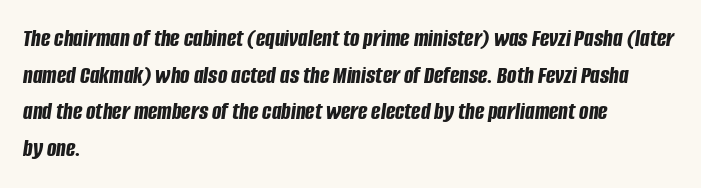
The image shows 25 px bold type, italic (leaning right); set left-aligned, normal line spacing (1.47x), normal letter spacing, not underlined.
